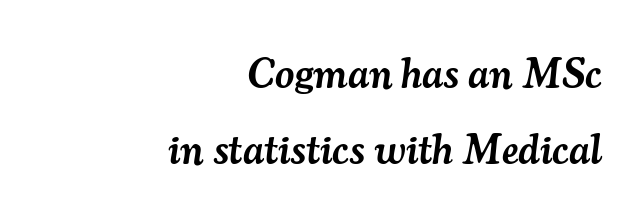
{"serif": "yes", "italic": "yes", "lean": "right", "slant_degrees": 7, "bold": "semi", "weight": "semibold", "width": "normal", "stroke_contrast": "medium", "x_height": "small", "monospaced": "no", "underline": "no", "align": "right", "line_spacing_ratio": 1.82, "letter_spacing": "normal", "letter_spacing_em": 0.0, "glyph_px": 42}
